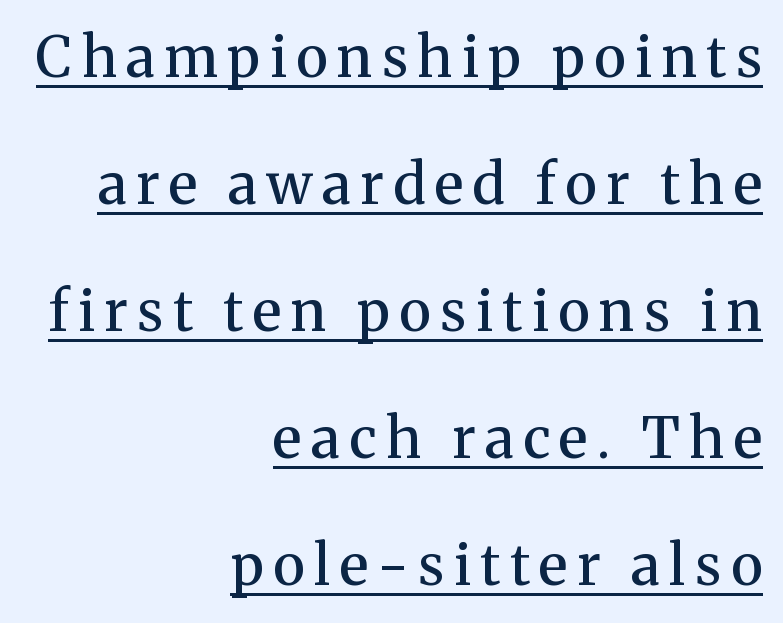
A continuous stroke trails under the words, as in a hyperlink. Look at the bottom of the vertical strokes: they flare into serifs here. Is there any slant? The stems are plumb. A bit beefed up — I'd call it semibold rather than bold. The compositor pushed each line to the right boundary. Think of a printed novel: that variable character pitch is what you see here.
